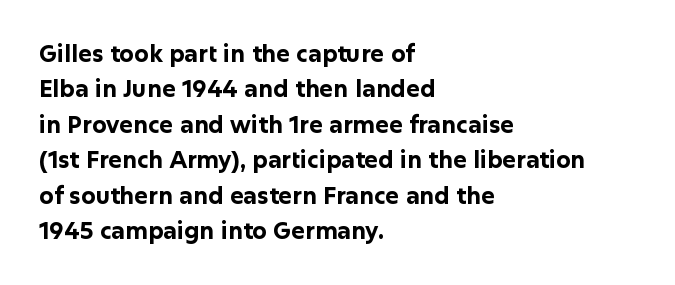
The strip under each line holds only bare page. The designer left line spacing at the default. Typeset ragged right — the left edge is the straight one. Heavy-handed strokes throughout: this text is bold.
